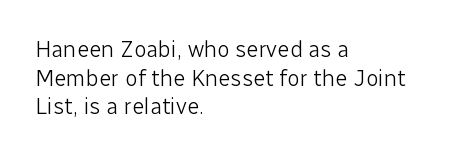
Beneath every word, the page is bare. On a weight scale, this lands at 450 or below. Look at the tracking — it's just the regular setting, nothing added. The typesetter chose a ragged-right arrangement here. Upright lettering throughout.
